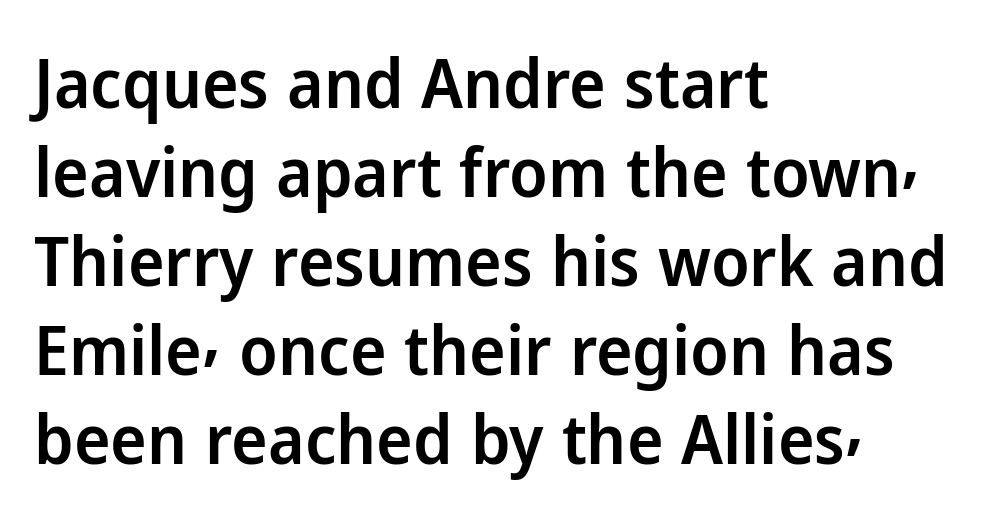
Q: Is the text bold? A: Semi-bold.
Q: Is the text italic (slanted)? A: No, it is upright.
Q: Is the typeface a serif or a sans-serif typeface? A: Sans-serif.
Q: Is the text underlined? A: No.
Q: How is the paragraph aligned? A: Left-aligned.
Q: Is the spacing between letters normal or unusually wide? A: Normal.
Q: Is the spacing between lines tight, normal or loose? A: Normal.
Q: Width (condensed, normal, or wide)? A: Normal.
Q: Stroke contrast? A: Low.
Q: x-height? A: Medium.
Q: Monospaced? A: No.
